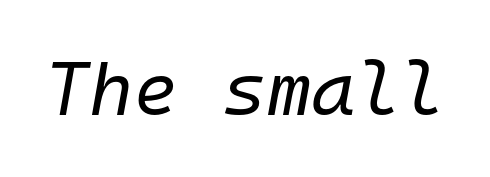
The strokes carry an ordinary text weight at most. The font's italic variant was chosen for this text. Honestly, the letter spacing is just normal — you wouldn't notice it. The letters march in equal steps, a hallmark of fixed-pitch type. Any mark beneath the type? The region is blank.
